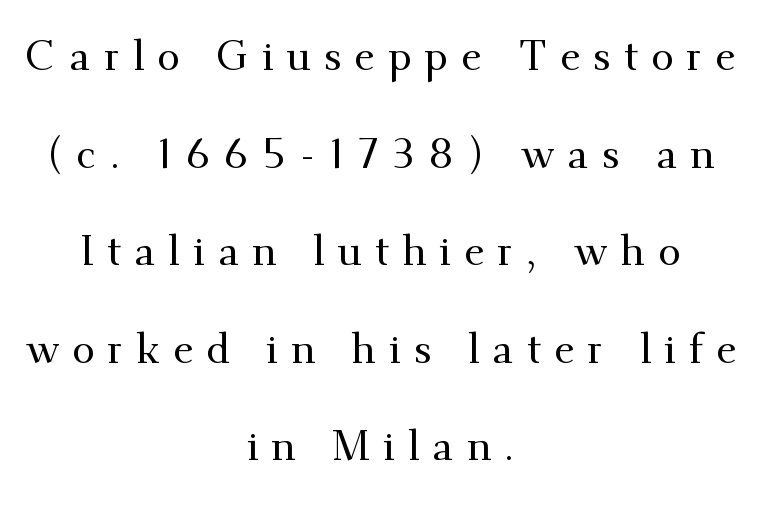
Q: Is the text italic (slanted)? A: No, it is upright.
Q: Is the typeface a serif or a sans-serif typeface? A: Serif.
Q: Is the text underlined? A: No.
Q: How is the paragraph aligned? A: Centered.
Q: Is the spacing between letters normal or unusually wide? A: Unusually wide.
Q: Is the spacing between lines tight, normal or loose? A: Loose.
Q: Width (condensed, normal, or wide)? A: Normal.
Q: Stroke contrast? A: Medium.
Q: x-height? A: Small.
Q: Monospaced? A: No.
